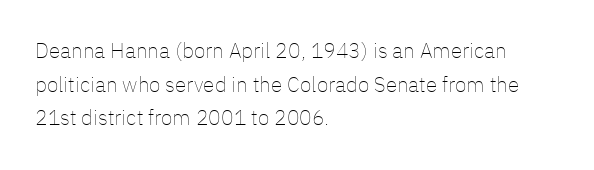
{"italic": "no", "bold": "no", "underline": "no", "align": "left", "line_spacing": "normal", "line_spacing_ratio": 1.6, "letter_spacing": "normal", "letter_spacing_em": 0.0, "glyph_px": 21}
